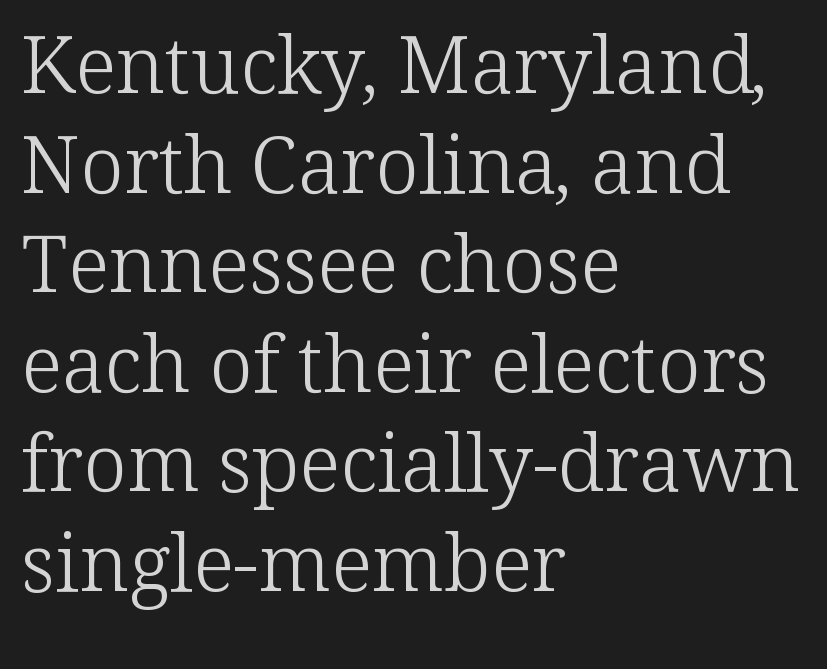
Q: Is the text bold? A: No.
Q: Is the text italic (slanted)? A: No, it is upright.
Q: Is the typeface a serif or a sans-serif typeface? A: Serif.
Q: Is the text underlined? A: No.
Q: How is the paragraph aligned? A: Left-aligned.
Q: Is the spacing between letters normal or unusually wide? A: Normal.
Q: Is the spacing between lines tight, normal or loose? A: Normal.
Q: Width (condensed, normal, or wide)? A: Normal.
Q: Stroke contrast? A: Low.
Q: x-height? A: Medium.
Q: Monospaced? A: No.
